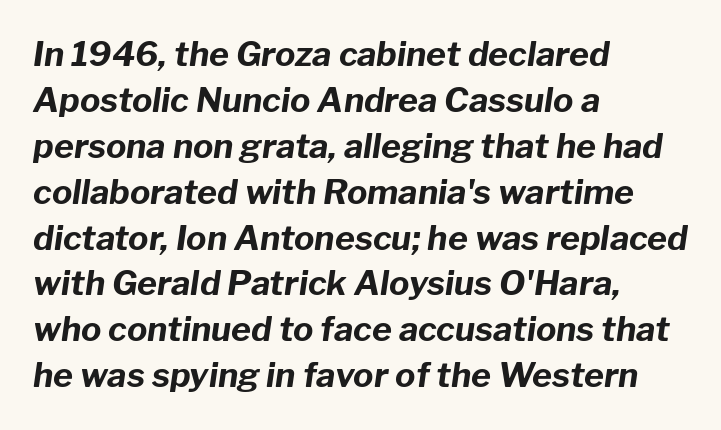
The image shows 34 px bold type, italic (leaning right); set left-aligned, normal line spacing (1.35x), normal letter spacing, not underlined; low stroke contrast and a medium x-height.
